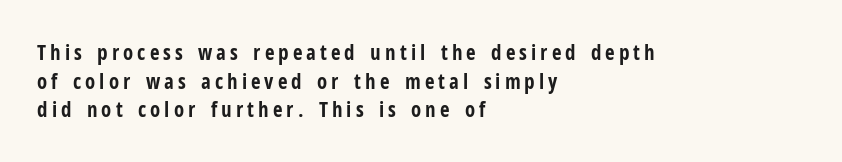
The image shows 21 px bold type, upright; set left-aligned, normal line spacing (1.36x), not underlined.
